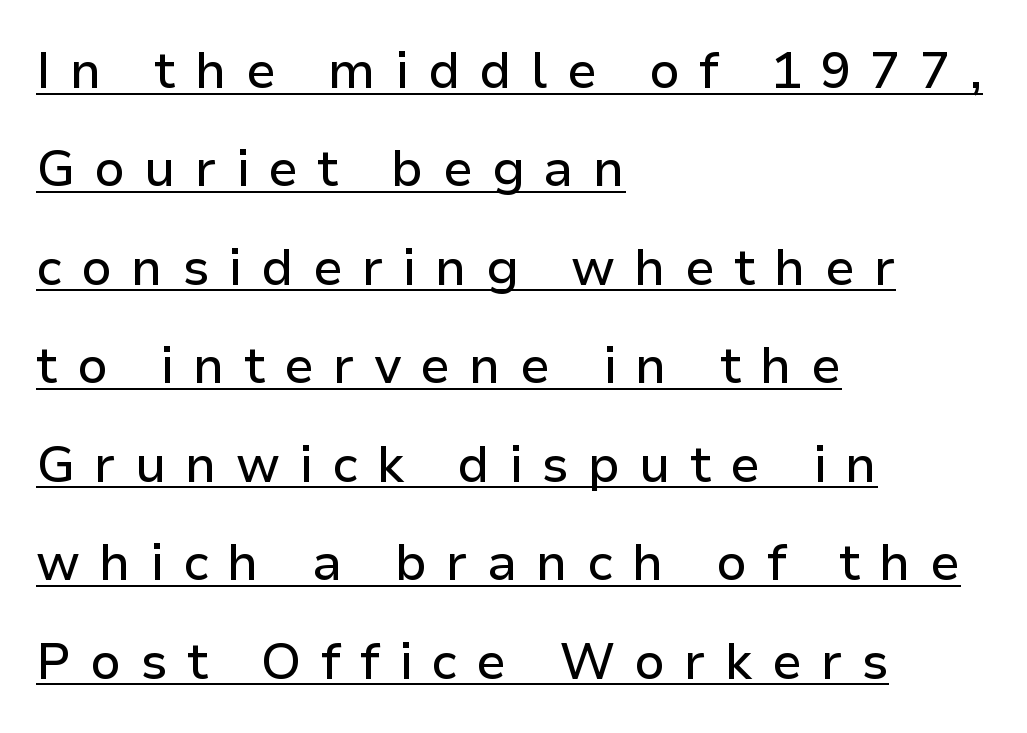
Q: Is the text italic (slanted)? A: No, it is upright.
Q: Is the typeface a serif or a sans-serif typeface? A: Sans-serif.
Q: Is the text underlined? A: Yes.
Q: How is the paragraph aligned? A: Left-aligned.
Q: Is the spacing between letters normal or unusually wide? A: Unusually wide.
Q: Is the spacing between lines tight, normal or loose? A: Loose.
Q: Width (condensed, normal, or wide)? A: Normal.
Q: Stroke contrast? A: Low.
Q: x-height? A: Medium.
Q: Monospaced? A: No.
